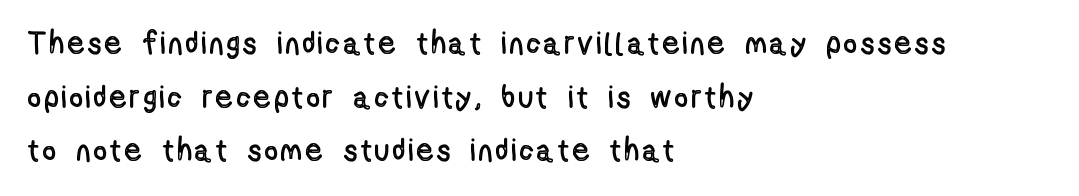
Q: Is the text italic (slanted)? A: No, it is upright.
Q: Is the text underlined? A: No.
Q: How is the paragraph aligned? A: Left-aligned.
Q: Width (condensed, normal, or wide)? A: Condensed.
Q: x-height? A: Medium.
Q: Monospaced? A: No.
